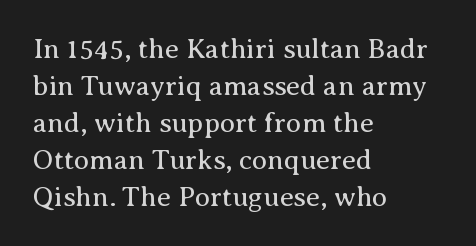
Q: Is the text bold? A: No.
Q: Is the text italic (slanted)? A: No, it is upright.
Q: Is the typeface a serif or a sans-serif typeface? A: Serif.
Q: Is the text underlined? A: No.
Q: How is the paragraph aligned? A: Left-aligned.
Q: Is the spacing between letters normal or unusually wide? A: Normal.
Q: Is the spacing between lines tight, normal or loose? A: Normal.
Q: Width (condensed, normal, or wide)? A: Normal.
Q: Stroke contrast? A: Medium.
Q: x-height? A: Medium.
Q: Monospaced? A: No.
